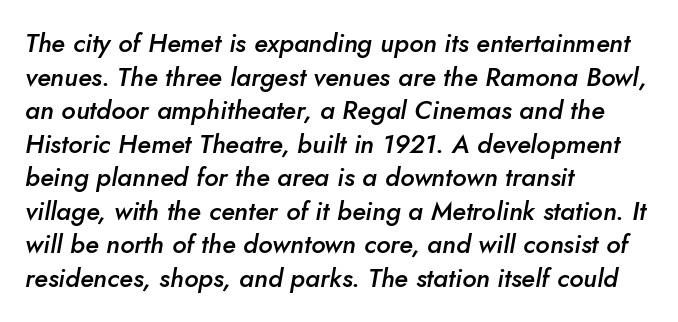
Nobody drew a line under any word here. On the weight axis this lands at semibold, roughly 600. Every row of glyphs begins at an identical x-position on the left. A typesetter would mark this as italic. Compared with typical body copy, the letter spacing here is the same. Quick note: interline space is typical.
